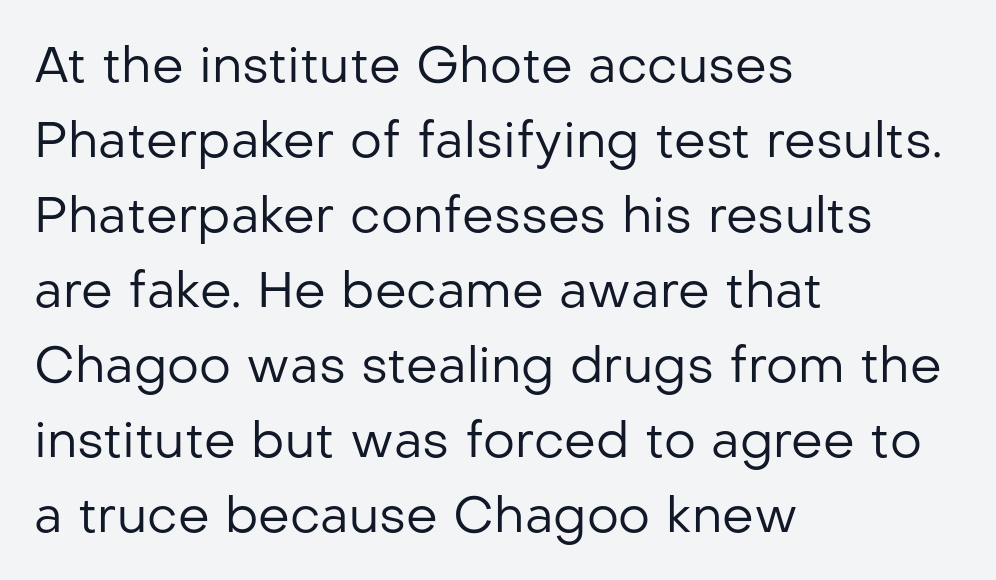
{"serif": "no", "italic": "no", "bold": "no", "weight": "regular", "width": "normal", "stroke_contrast": "low", "x_height": "medium", "monospaced": "no", "underline": "no", "align": "left", "line_spacing": "normal", "line_spacing_ratio": 1.5, "letter_spacing": "normal", "letter_spacing_em": 0.0, "glyph_px": 50}
